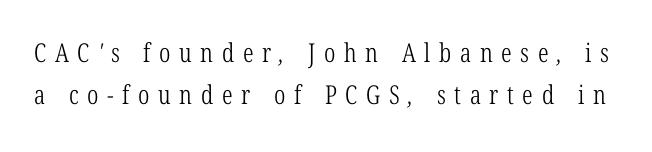
Tracking value appears strongly positive — letters spread wide. A clean baseline with only descenders dipping below it. The font is comparable to plain body text, perhaps lighter. The space between consecutive lines is moderate.
